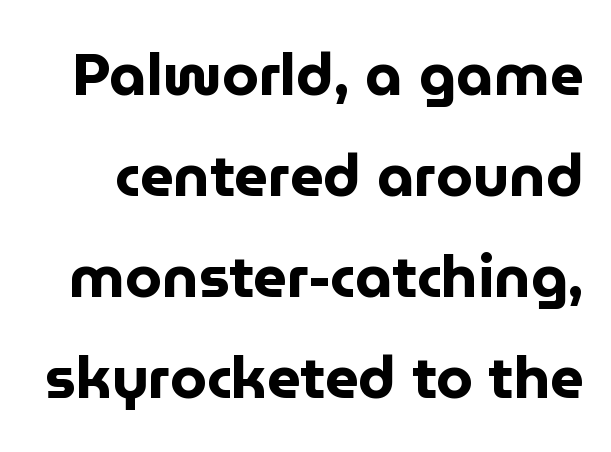
Every stem runs plumb, perpendicular to the baseline. Is this a fixed-width face? No — the glyphs have proportional, varying widths. Tracking here is standard; glyphs follow each other at the usual distance. Emphasis by weight is at full strength: bold.
